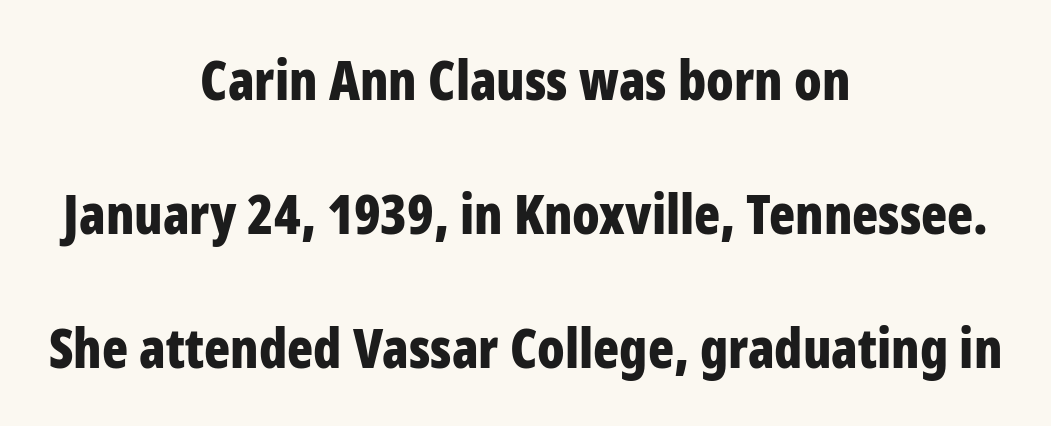
Q: Is the text bold? A: Yes.
Q: Is the text italic (slanted)? A: No, it is upright.
Q: Is the typeface a serif or a sans-serif typeface? A: Sans-serif.
Q: Is the text underlined? A: No.
Q: How is the paragraph aligned? A: Centered.
Q: Is the spacing between letters normal or unusually wide? A: Normal.
Q: Is the spacing between lines tight, normal or loose? A: Loose.
Q: Width (condensed, normal, or wide)? A: Condensed.
Q: Stroke contrast? A: Low.
Q: x-height? A: Medium.
Q: Monospaced? A: No.
